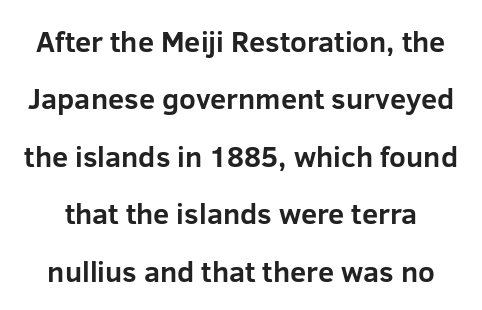
Vertical spacing — loose. The string is rendered with underlining switched off. Standard letterfit; no display-style spreading of the glyphs. Italic: no, the glyphs are upright roman. Note the varied advance widths — an 'i' is clearly narrower than an 'm'.
